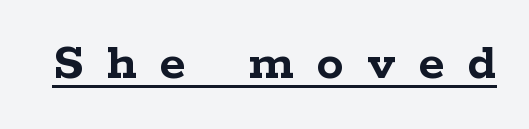
{"serif": "yes", "italic": "no", "bold": "yes", "weight": "semibold", "width": "wide", "stroke_contrast": "low", "x_height": "medium", "monospaced": "no", "underline": "yes", "letter_spacing": "wide", "letter_spacing_em": 0.43, "glyph_px": 54}
